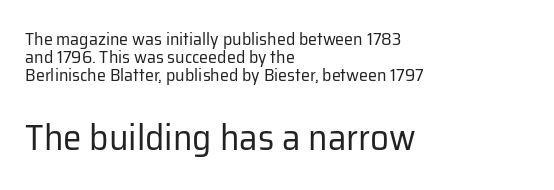
Q: Is the text bold? A: No.
Q: Is the text italic (slanted)? A: No, it is upright.
Q: Is the typeface a serif or a sans-serif typeface? A: Sans-serif.
Q: Is the text underlined? A: No.
Q: How is the paragraph aligned? A: Left-aligned.
Q: Is the spacing between letters normal or unusually wide? A: Normal.
Q: Is the spacing between lines tight, normal or loose? A: Tight.
Q: Which block of text is set in a larger size, the first (top) or the second (bottom)? A: The second (bottom) one.
Q: Width (condensed, normal, or wide)? A: Normal.
Q: Stroke contrast? A: Low.
Q: x-height? A: Medium.
Q: Monospaced? A: No.
